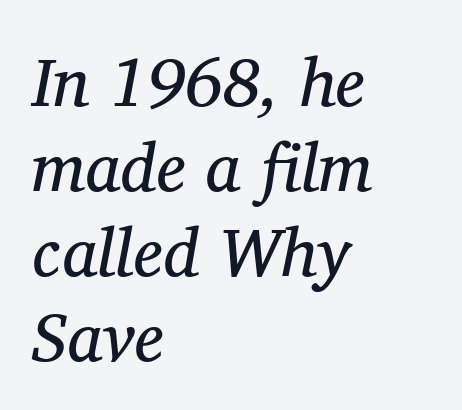
{"serif": "yes", "italic": "yes", "lean": "right", "slant_degrees": 11, "bold": "no", "weight": "regular", "width": "normal", "stroke_contrast": "medium", "x_height": "medium", "monospaced": "no", "underline": "no", "align": "left", "line_spacing": "normal", "line_spacing_ratio": 1.25, "letter_spacing": "normal", "letter_spacing_em": 0.0, "glyph_px": 68}
